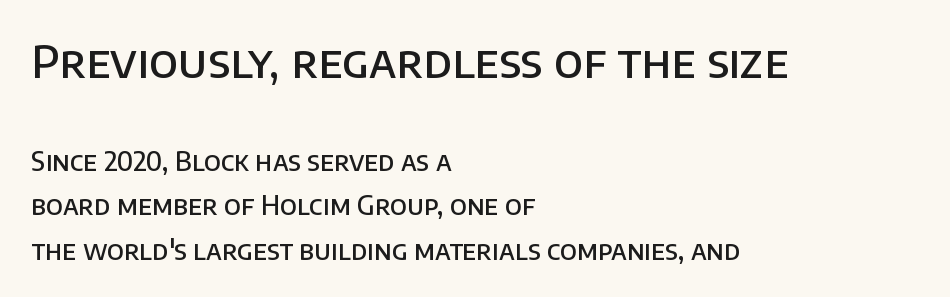
Q: Is the text bold? A: Semi-bold.
Q: Is the text italic (slanted)? A: No, it is upright.
Q: Is the typeface a serif or a sans-serif typeface? A: Sans-serif.
Q: Is the text underlined? A: No.
Q: How is the paragraph aligned? A: Left-aligned.
Q: Is the spacing between letters normal or unusually wide? A: Normal.
Q: Which block of text is set in a larger size, the first (top) or the second (bottom)? A: The first (top) one.
Q: Width (condensed, normal, or wide)? A: Normal.
Q: Stroke contrast? A: Low.
Q: x-height? A: Large.
Q: Monospaced? A: No.
